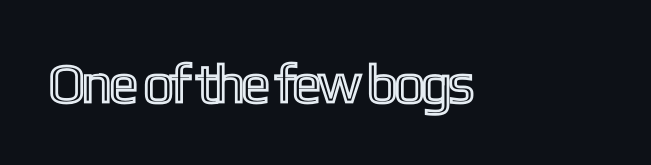
{"italic": "no", "width": "condensed", "x_height": "medium", "monospaced": "no", "underline": "no", "letter_spacing": "normal", "letter_spacing_em": 0.0, "glyph_px": 55}
